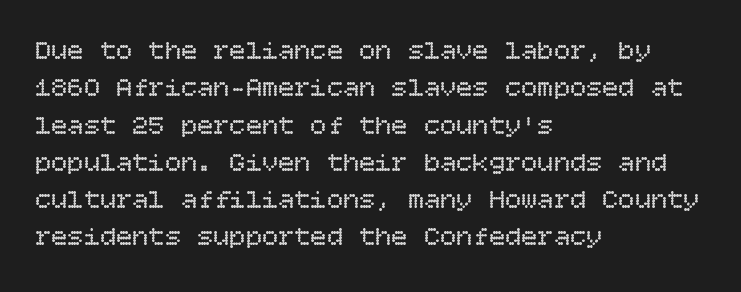
Q: Is the text bold? A: No.
Q: Is the text italic (slanted)? A: No, it is upright.
Q: Is the text underlined? A: No.
Q: How is the paragraph aligned? A: Left-aligned.
Q: Is the spacing between letters normal or unusually wide? A: Normal.
Q: Is the spacing between lines tight, normal or loose? A: Normal.
